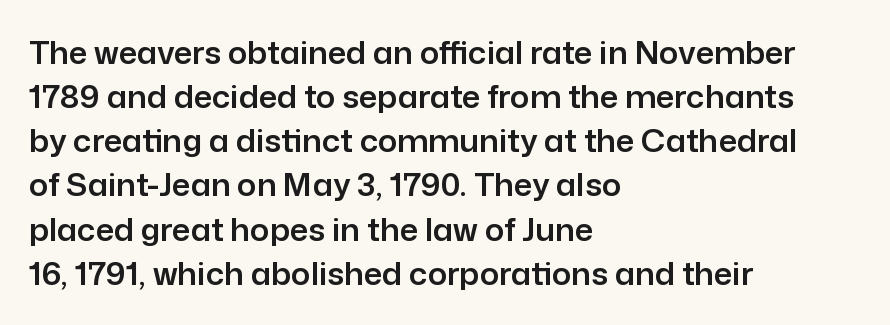
Q: Is the text italic (slanted)? A: No, it is upright.
Q: Is the typeface a serif or a sans-serif typeface? A: Sans-serif.
Q: Is the text underlined? A: No.
Q: How is the paragraph aligned? A: Left-aligned.
Q: Is the spacing between letters normal or unusually wide? A: Normal.
Q: Is the spacing between lines tight, normal or loose? A: Normal.
Q: Width (condensed, normal, or wide)? A: Normal.
Q: Stroke contrast? A: Low.
Q: x-height? A: Medium.
Q: Monospaced? A: No.
